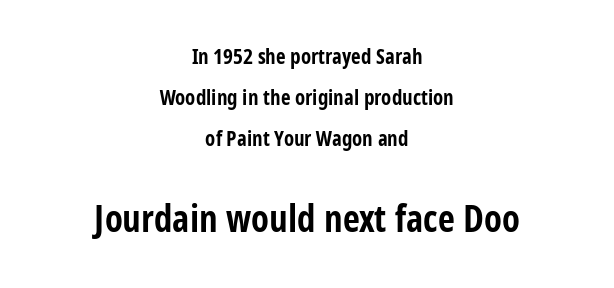
Of the two passages, the one underneath uses the larger point size. Notice how the stems are strictly vertical — no italics here. You could call the tracking neutral — neither tight nor loose. Serif or sans? Sans — the stroke terminals are bare. Each letter keeps its own natural width here, so spacing adapts to shape.
